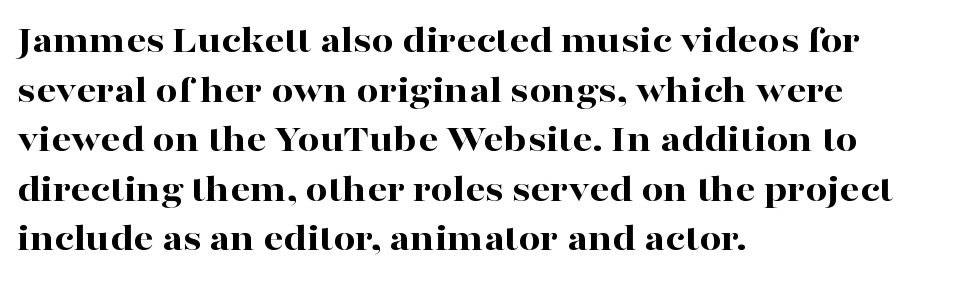
Layout note: lines flush left. This is the regular roman posture of the typeface. Proportional: the letters do not fall into vertical columns. Line spacing here is normal. Strong, thick strokes mark this as bold type.
